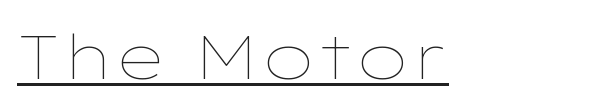
The cut favours lightness, reaching ordinary text weight at its darkest. Inter-character spacing is left at the font's built-in metrics. The passage shown is typed in a proportional face where columns would drift. The sample's only ornament is a line tracing under the words. Unlike italic type, these characters show no tilt at all.
